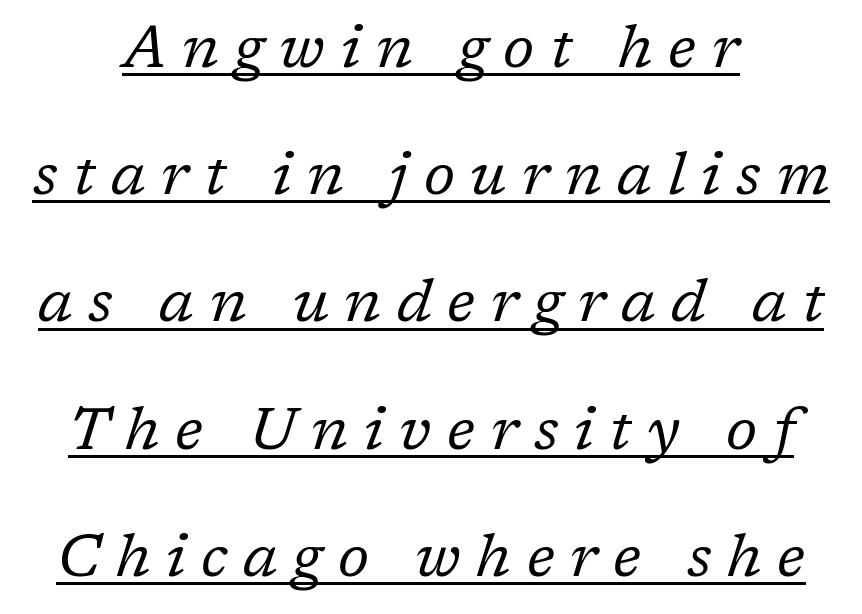
Q: Is the text bold? A: No.
Q: Is the text italic (slanted)? A: Yes, it leans right by about 17 degrees.
Q: Is the typeface a serif or a sans-serif typeface? A: Serif.
Q: Is the text underlined? A: Yes.
Q: Is the spacing between letters normal or unusually wide? A: Unusually wide.
Q: Is the spacing between lines tight, normal or loose? A: Loose.
Q: Width (condensed, normal, or wide)? A: Normal.
Q: Stroke contrast? A: Low.
Q: x-height? A: Medium.
Q: Monospaced? A: No.
